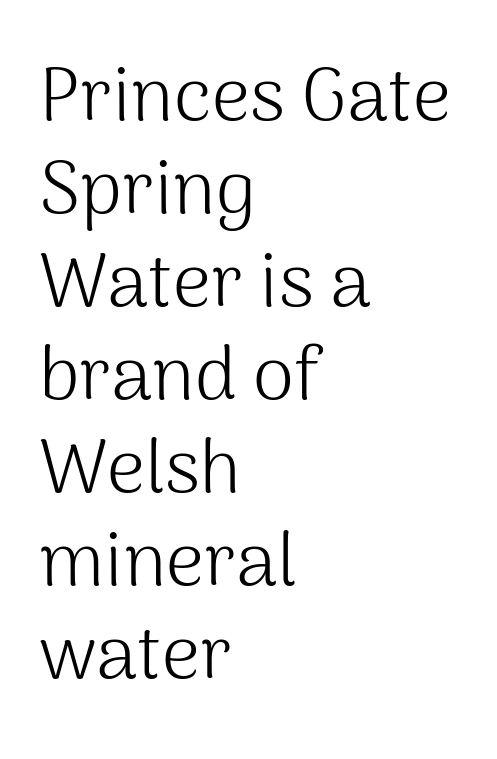
The paragraph shown leans on its left margin. Quick note: underline off. Is this a sans? Yes — the strokes have no serifs. The typesetting does not lean heavy: it is not bold. Upright lettering throughout. Spacing verdict: proportional, widths tailored to each character.
